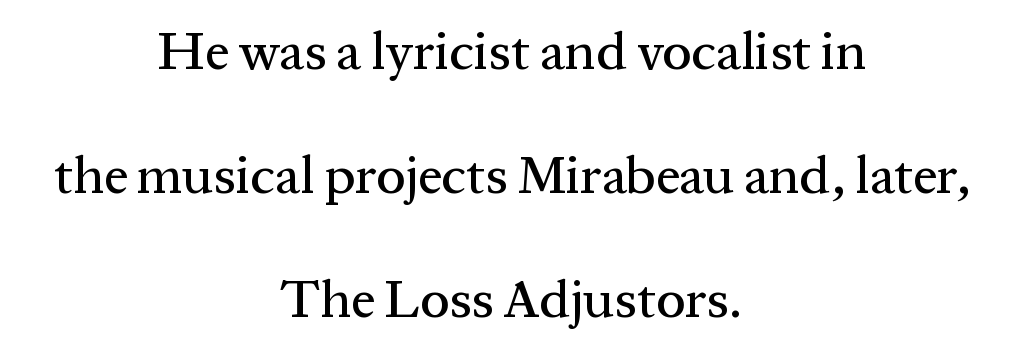
{"serif": "yes", "italic": "no", "width": "normal", "stroke_contrast": "medium", "x_height": "medium", "monospaced": "no", "underline": "no", "align": "center", "line_spacing": "loose", "line_spacing_ratio": 2.34, "letter_spacing": "normal", "letter_spacing_em": 0.0, "glyph_px": 53}
